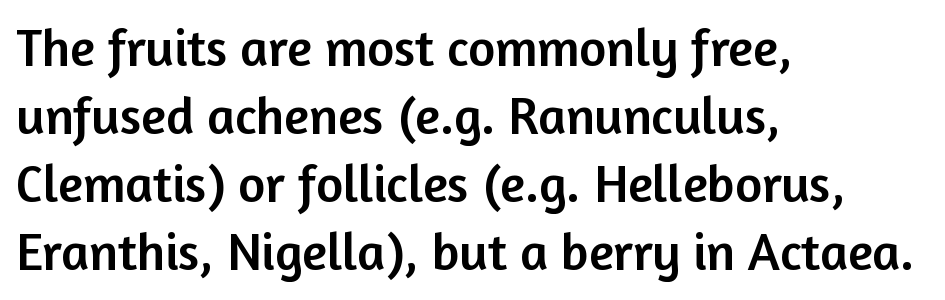
Q: Is the text italic (slanted)? A: No, it is upright.
Q: Is the typeface a serif or a sans-serif typeface? A: Sans-serif.
Q: Is the text underlined? A: No.
Q: How is the paragraph aligned? A: Left-aligned.
Q: Is the spacing between letters normal or unusually wide? A: Normal.
Q: Is the spacing between lines tight, normal or loose? A: Normal.
Q: Width (condensed, normal, or wide)? A: Normal.
Q: Stroke contrast? A: Low.
Q: x-height? A: Medium.
Q: Monospaced? A: No.
